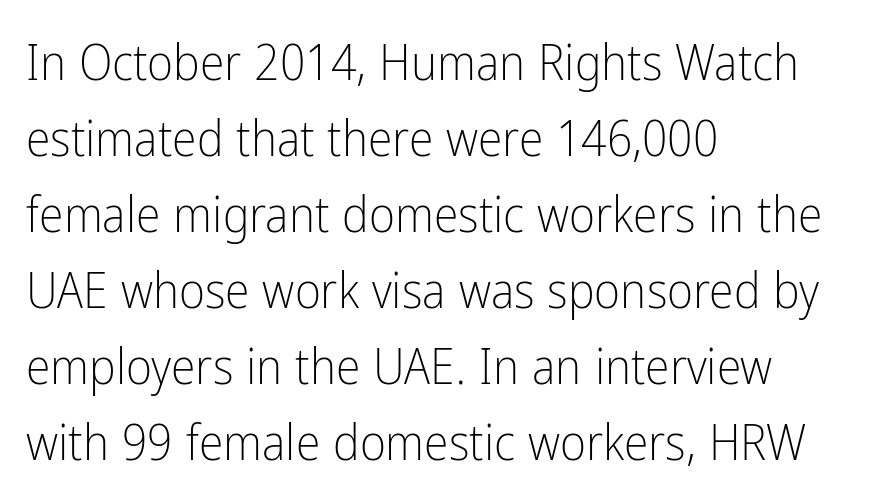
{"serif": "no", "italic": "no", "bold": "no", "weight": "light", "width": "condensed", "stroke_contrast": "low", "x_height": "medium", "monospaced": "no", "underline": "no", "align": "left", "line_spacing": "normal", "line_spacing_ratio": 1.52, "letter_spacing": "normal", "letter_spacing_em": 0.0, "glyph_px": 50}
